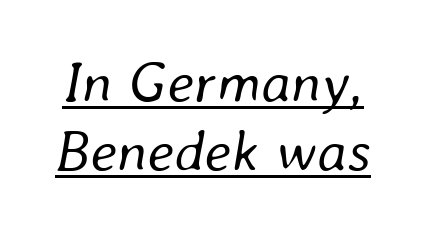
Q: Is the text bold? A: No.
Q: Is the text italic (slanted)? A: Yes, it leans right by about 8 degrees.
Q: Is the text underlined? A: Yes.
Q: Is the spacing between letters normal or unusually wide? A: Normal.
Q: Width (condensed, normal, or wide)? A: Normal.
Q: Stroke contrast? A: Low.
Q: x-height? A: Medium.
Q: Monospaced? A: No.
